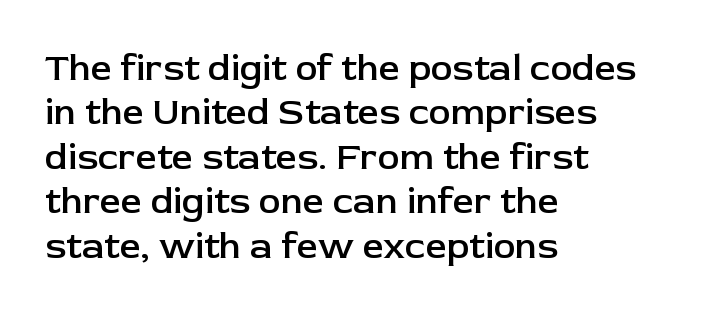
The image shows 37 px semibold sans-serif type, upright; set left-aligned, line spacing 1.2x, normal letter spacing, not underlined; low stroke contrast and a medium x-height.
